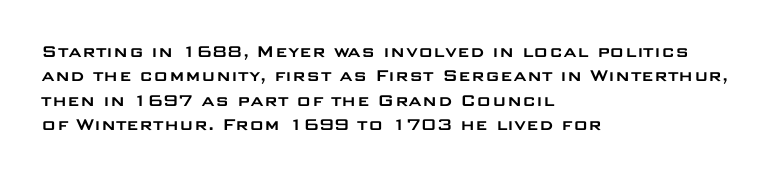
Q: Is the text italic (slanted)? A: No, it is upright.
Q: Is the text underlined? A: No.
Q: How is the paragraph aligned? A: Left-aligned.
Q: Is the spacing between letters normal or unusually wide? A: Normal.
